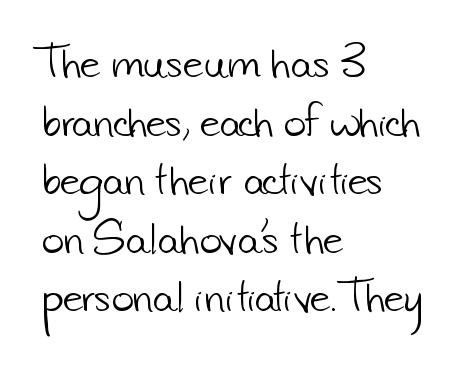
{"serif": "no", "bold": "no", "weight": "light", "width": "normal", "stroke_contrast": "low", "x_height": "small", "monospaced": "no", "underline": "no", "align": "left", "line_spacing": "normal", "line_spacing_ratio": 1.54, "letter_spacing": "normal", "letter_spacing_em": 0.0, "glyph_px": 38}
